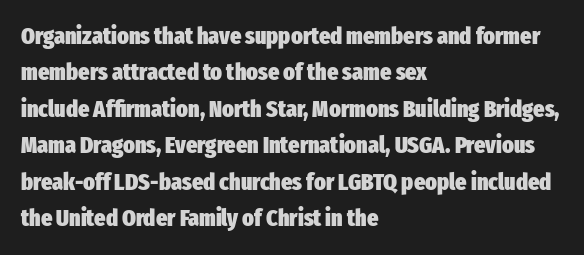
Q: Is the text bold? A: Yes.
Q: Is the text italic (slanted)? A: No, it is upright.
Q: Is the text underlined? A: No.
Q: How is the paragraph aligned? A: Left-aligned.
Q: Is the spacing between letters normal or unusually wide? A: Normal.
Q: Is the spacing between lines tight, normal or loose? A: Normal.
